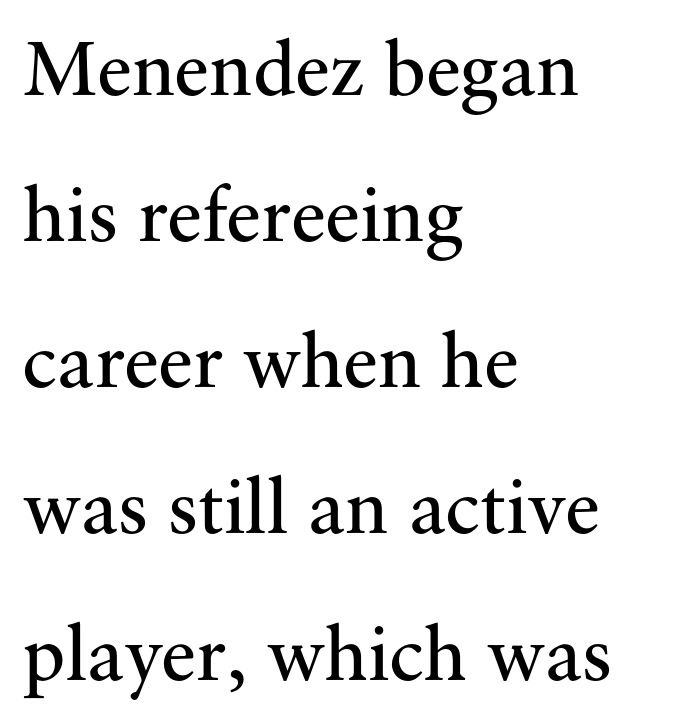
Q: Is the text bold? A: No.
Q: Is the text italic (slanted)? A: No, it is upright.
Q: Is the typeface a serif or a sans-serif typeface? A: Serif.
Q: Is the text underlined? A: No.
Q: How is the paragraph aligned? A: Left-aligned.
Q: Is the spacing between letters normal or unusually wide? A: Normal.
Q: Width (condensed, normal, or wide)? A: Normal.
Q: Stroke contrast? A: Medium.
Q: x-height? A: Small.
Q: Monospaced? A: No.
